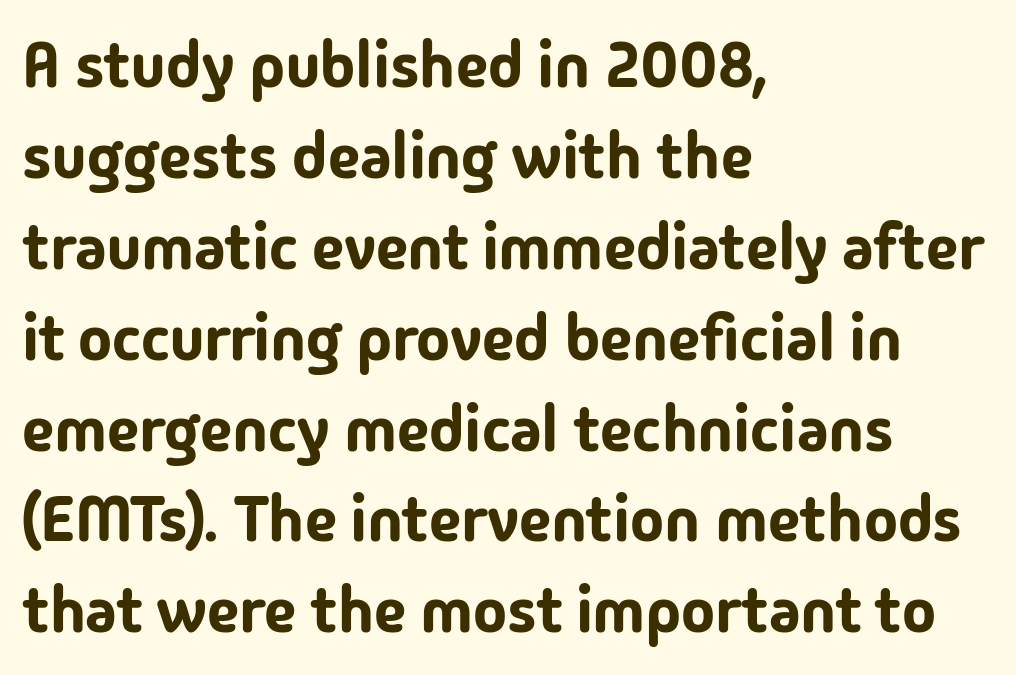
{"serif": "no", "italic": "no", "width": "normal", "stroke_contrast": "low", "x_height": "medium", "monospaced": "no", "underline": "no", "align": "left", "line_spacing": "normal", "line_spacing_ratio": 1.42, "letter_spacing": "normal", "letter_spacing_em": 0.0, "glyph_px": 64}
